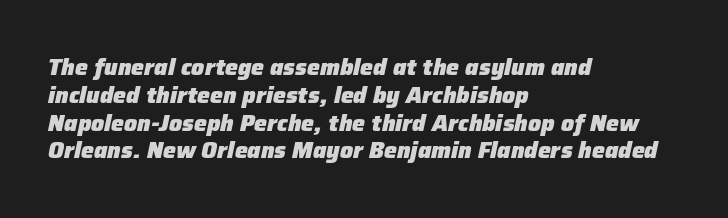
Q: Is the text bold? A: Yes.
Q: Is the text italic (slanted)? A: Yes, it leans right by about 12 degrees.
Q: Is the text underlined? A: No.
Q: How is the paragraph aligned? A: Left-aligned.
Q: Is the spacing between letters normal or unusually wide? A: Normal.
